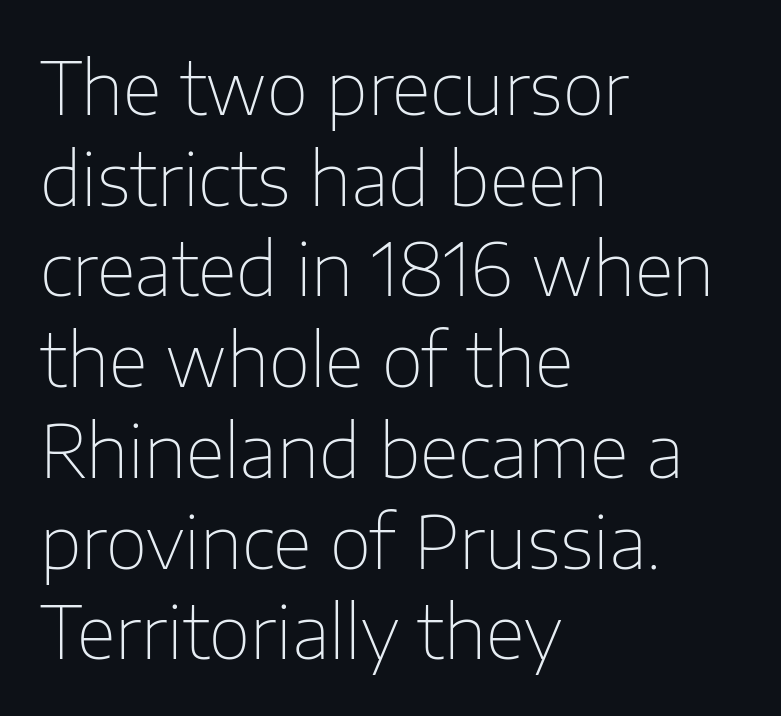
The image shows 72 px thin sans-serif type, upright; set left-aligned, normal line spacing (1.26x), normal letter spacing, not underlined; low stroke contrast and a medium x-height.
